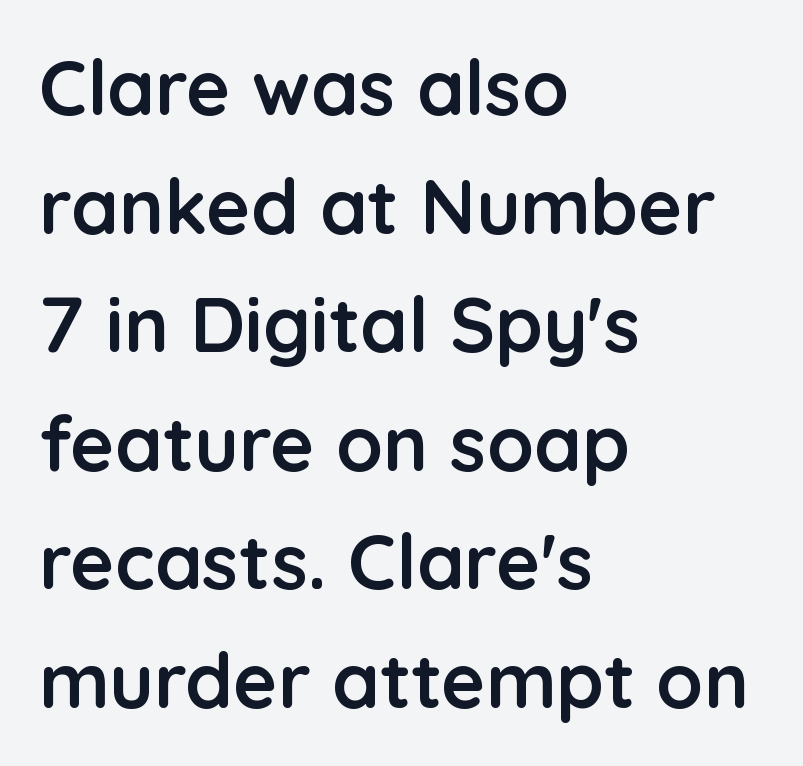
Heavy-handed strokes throughout: this text is bold. The text block is weighted toward the left margin, trailing off unevenly rightward. Do the characters align in a grid? No, the font is proportional. The line texture is even and compact thanks to regular tracking. Plain, unruled lines of type.
